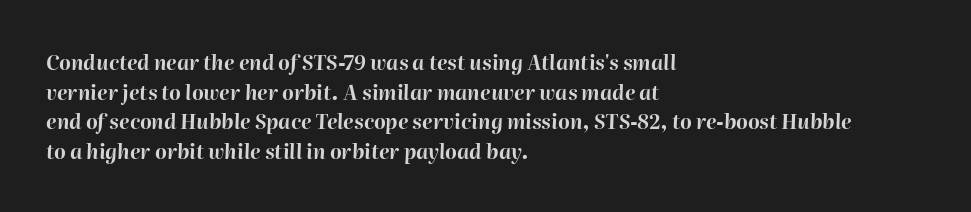
{"italic": "yes", "lean": "right", "slant_degrees": 2, "bold": "yes", "underline": "no", "align": "left", "line_spacing": "normal", "line_spacing_ratio": 1.48, "letter_spacing": "normal", "letter_spacing_em": 0.0, "glyph_px": 20}
